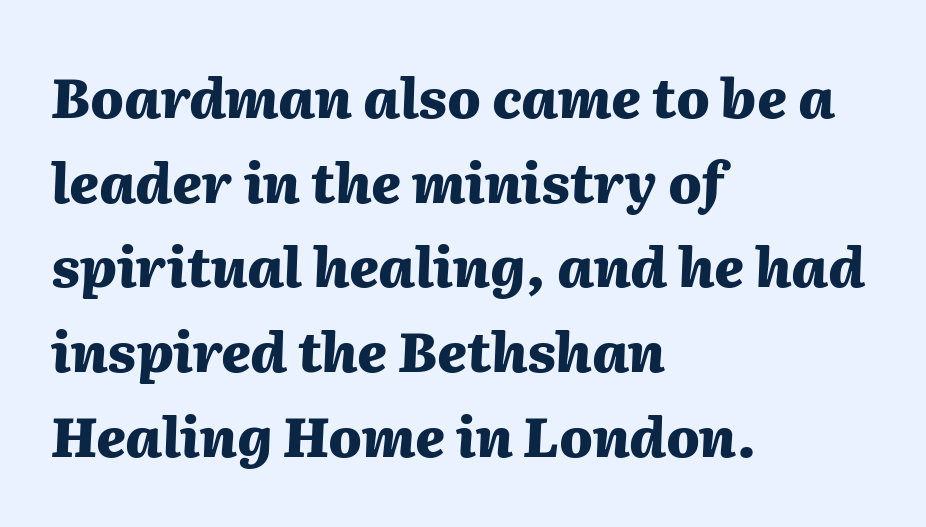
{"italic": "yes", "lean": "right", "slant_degrees": 2, "bold": "yes", "weight": "heavy", "width": "normal", "stroke_contrast": "medium", "x_height": "medium", "monospaced": "no", "underline": "no", "align": "left", "line_spacing": "normal", "line_spacing_ratio": 1.54, "letter_spacing": "normal", "letter_spacing_em": 0.0, "glyph_px": 55}
